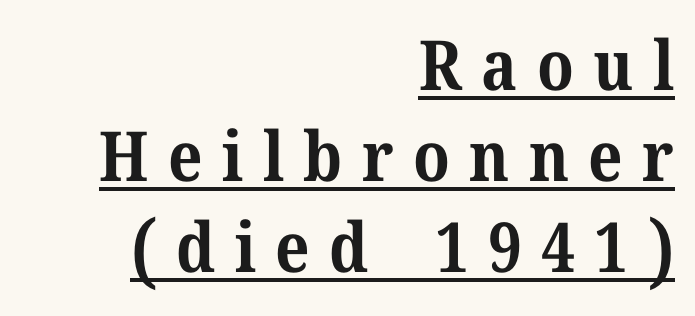
Q: Is the text bold? A: Yes.
Q: Is the text italic (slanted)? A: No, it is upright.
Q: Is the typeface a serif or a sans-serif typeface? A: Serif.
Q: Is the text underlined? A: Yes.
Q: How is the paragraph aligned? A: Right-aligned.
Q: Is the spacing between letters normal or unusually wide? A: Unusually wide.
Q: Is the spacing between lines tight, normal or loose? A: Normal.
Q: Width (condensed, normal, or wide)? A: Normal.
Q: Stroke contrast? A: Medium.
Q: x-height? A: Medium.
Q: Monospaced? A: No.
